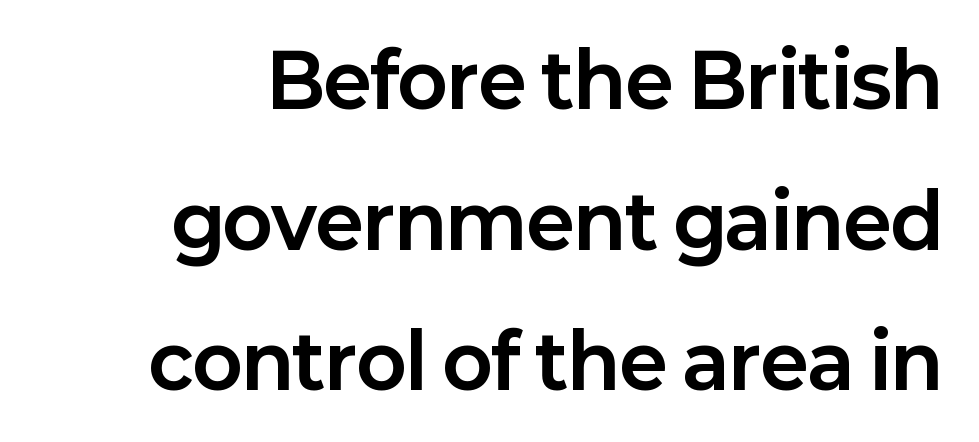
Compared with typical body copy, the letter spacing here is the same. Here the designer chose a conventional face with non-uniform glyph widths. Leading: increased. Glance below the letters and you will spot only blank space. In CSS terms this would be text-align: right. Rendered with straight, roman letterforms.
